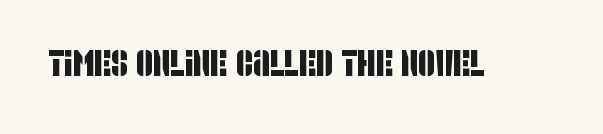
Nothing sits at the stroke ends, so this counts as sans-serif. The line texture is even and compact thanks to regular tracking. Looks like regular typesetting: each glyph gets only the width it needs. Descender tails drop into unmarked territory.
